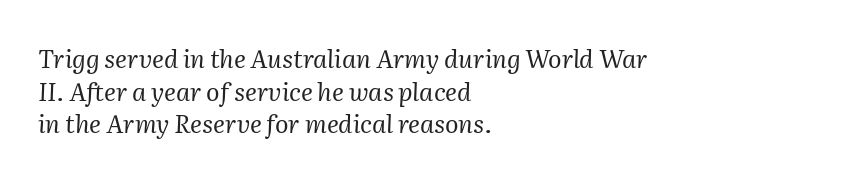
Q: Is the text bold? A: No.
Q: Is the text italic (slanted)? A: Yes, it leans right by about 2 degrees.
Q: Is the text underlined? A: No.
Q: How is the paragraph aligned? A: Left-aligned.
Q: Is the spacing between letters normal or unusually wide? A: Normal.
Q: Is the spacing between lines tight, normal or loose? A: Normal.
